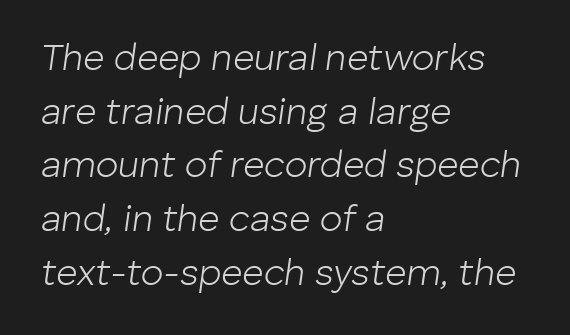
Descenders hang freely into open space. There is no visible air inserted between adjacent glyphs. The passage shown leans; its letterforms are oblique. This rendering uses left alignment, leaving the right contour irregular. The strokes carry an ordinary text weight at most.
